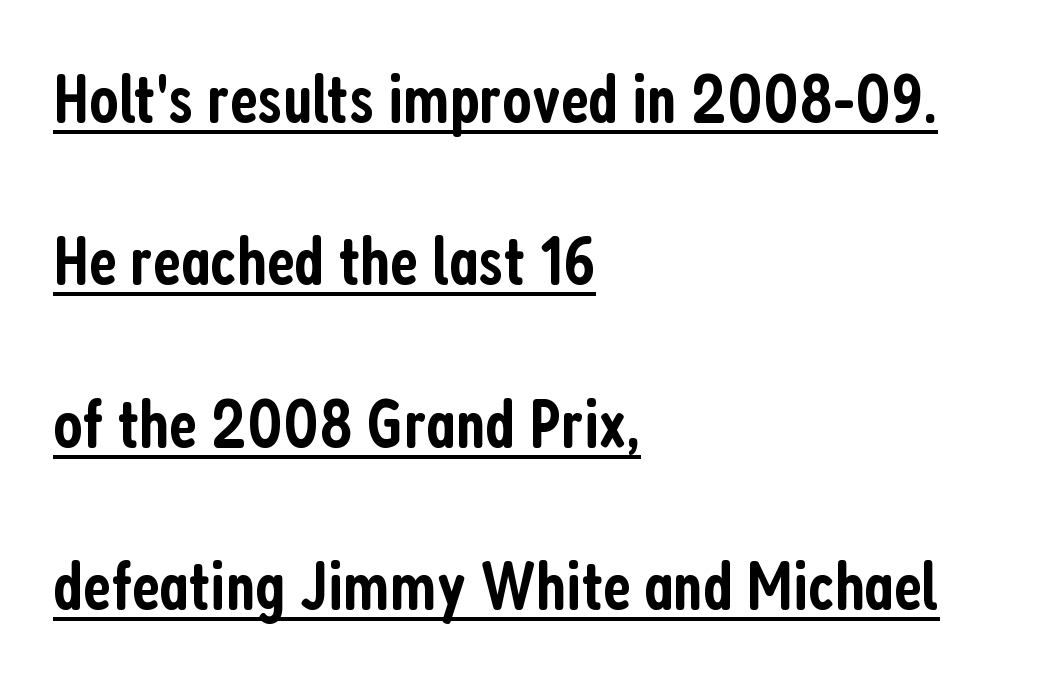
The image shows 70 px semibold, condensed sans-serif type, upright; set left-aligned, loose line spacing (2.32x), normal letter spacing, underlined; low stroke contrast and a medium x-height.
